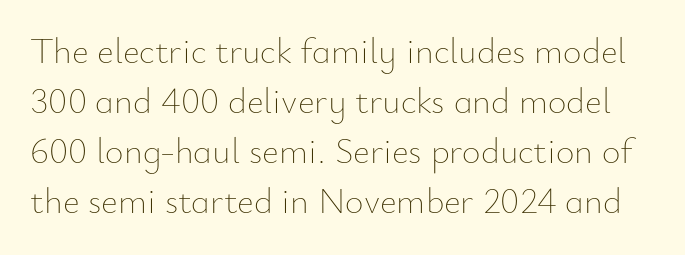
{"italic": "no", "bold": "no", "weight": "thin", "width": "normal", "stroke_contrast": "low", "x_height": "small", "monospaced": "no", "underline": "no", "line_spacing": "normal", "line_spacing_ratio": 1.39, "letter_spacing": "normal", "letter_spacing_em": 0.0, "glyph_px": 36}
